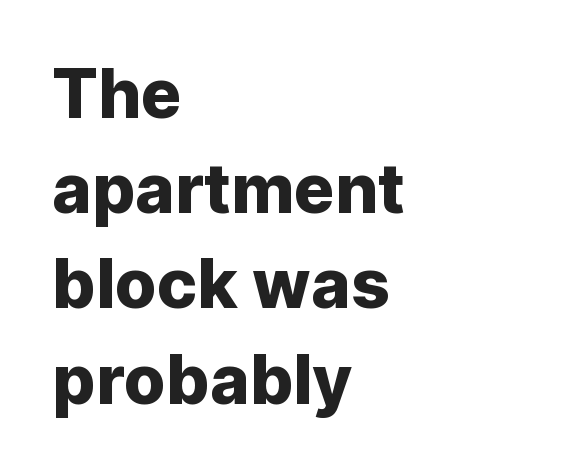
The image shows 68 px sans-serif type, upright; set left-aligned, normal line spacing (1.4x), normal letter spacing, not underlined; low stroke contrast and a medium x-height.
